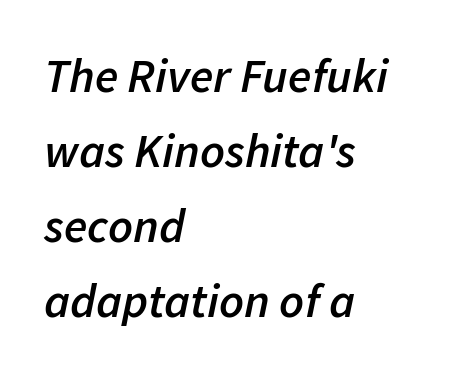
Q: Is the text bold? A: Semi-bold.
Q: Is the text italic (slanted)? A: Yes, it leans right by about 11 degrees.
Q: Is the text underlined? A: No.
Q: How is the paragraph aligned? A: Left-aligned.
Q: Is the spacing between letters normal or unusually wide? A: Normal.
Q: Is the spacing between lines tight, normal or loose? A: Normal.
Q: Width (condensed, normal, or wide)? A: Normal.
Q: Stroke contrast? A: Low.
Q: x-height? A: Medium.
Q: Monospaced? A: No.
